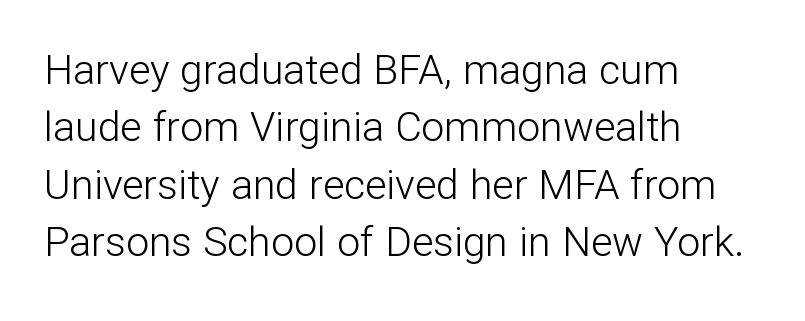
Q: Is the text bold? A: No.
Q: Is the text italic (slanted)? A: No, it is upright.
Q: Is the typeface a serif or a sans-serif typeface? A: Sans-serif.
Q: Is the text underlined? A: No.
Q: How is the paragraph aligned? A: Left-aligned.
Q: Is the spacing between letters normal or unusually wide? A: Normal.
Q: Is the spacing between lines tight, normal or loose? A: Normal.
Q: Width (condensed, normal, or wide)? A: Normal.
Q: Stroke contrast? A: Low.
Q: x-height? A: Medium.
Q: Monospaced? A: No.
